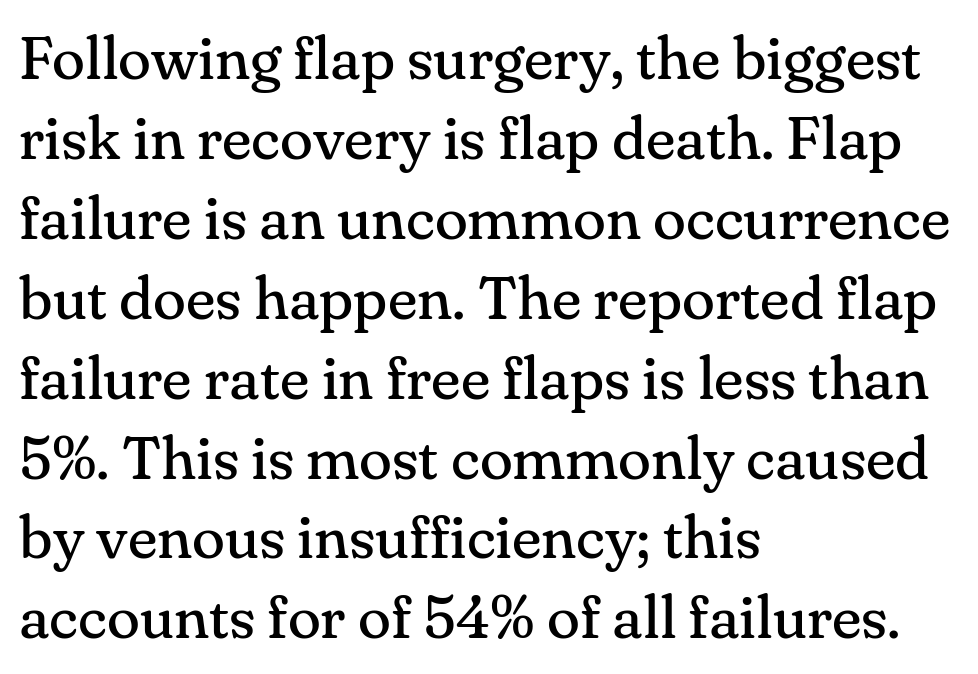
The image shows 61 px regular-weight serif type, upright; set left-aligned, normal line spacing (1.31x), normal letter spacing, not underlined; medium stroke contrast and a small x-height.
